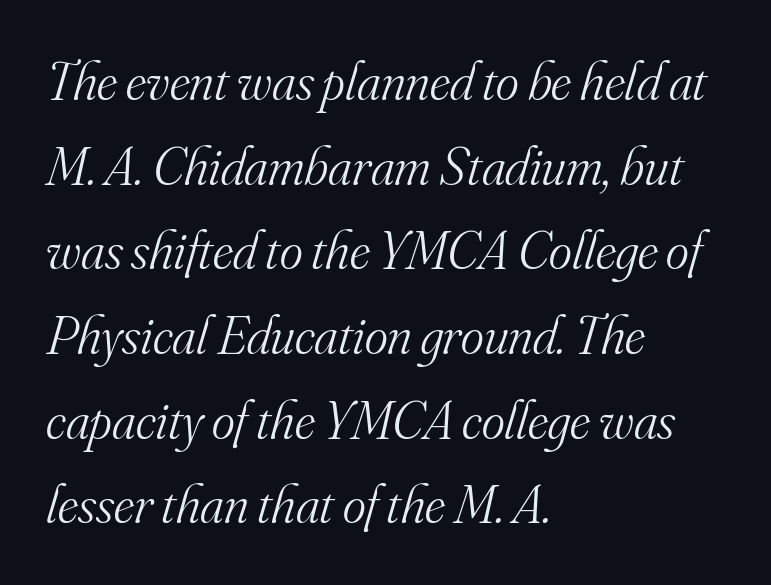
Casual observation: everything's shoved over to the left. Vertical stems look standard width or narrower in stroke. When letters slant like this, we call the style italic. Default kerning and tracking; the words read as compact shapes. This sample keeps an unexceptional amount of space between lines.
